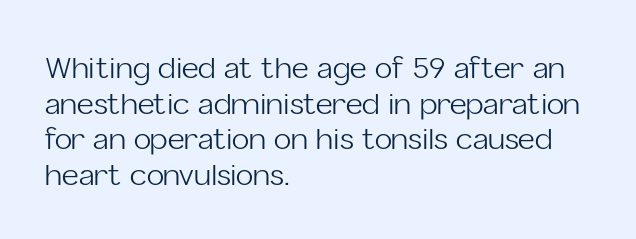
It's the straight-up-and-down kind of type. Lines of text with bare space underneath. Horizontal alignment here is leftward, the default for most running prose. Each letter keeps its own natural width here, so spacing adapts to shape. No feet cap the strokes, marking this as sans-serif type. The typesetting does not lean heavy: it is not bold.
